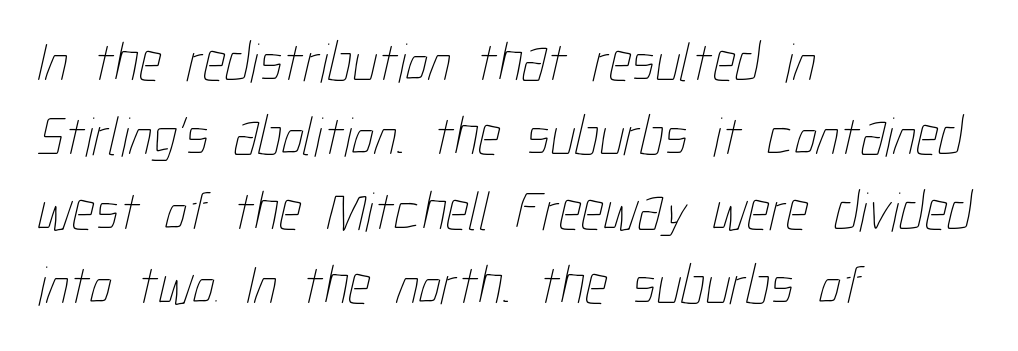
Observe the ordinary spacing: letters are neighbours, not strangers. Heaviness? Minimal to ordinary, like unemphasized prose. Regarding leading, the lines here are spaced in the standard way. Check under the words: just untouched page. This sample is left-justified, so line endings fall wherever the words run out.
